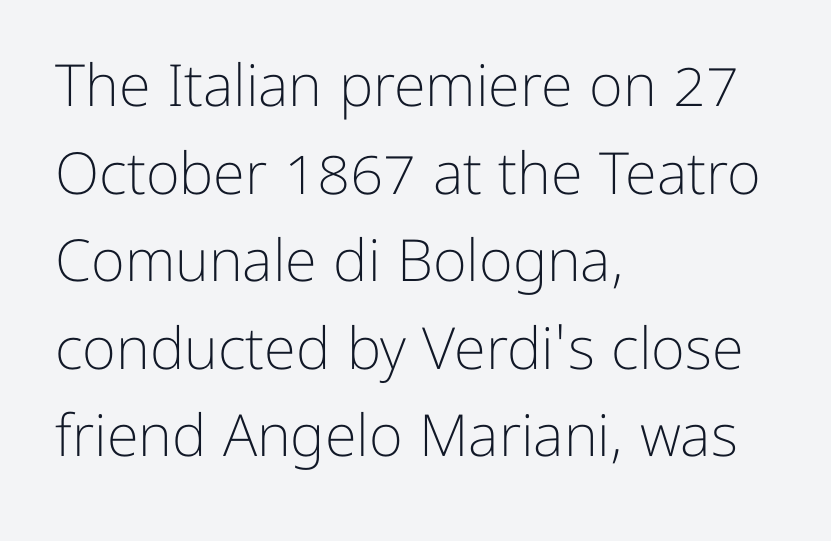
{"serif": "no", "italic": "no", "bold": "no", "weight": "light", "width": "normal", "stroke_contrast": "low", "x_height": "medium", "monospaced": "no", "underline": "no", "align": "left", "line_spacing": "normal", "line_spacing_ratio": 1.51, "letter_spacing": "normal", "letter_spacing_em": 0.0, "glyph_px": 58}
